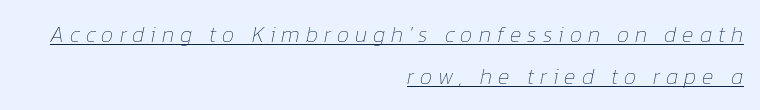
This sample uses an oblique cut, with every glyph tilted off the vertical. The string is rendered with underlining switched on. All the whitespace from short lines collects on the left. Students, note that the glyphs here are deliberately spaced far apart. Letters have the restrained weight of plain body copy at most.
